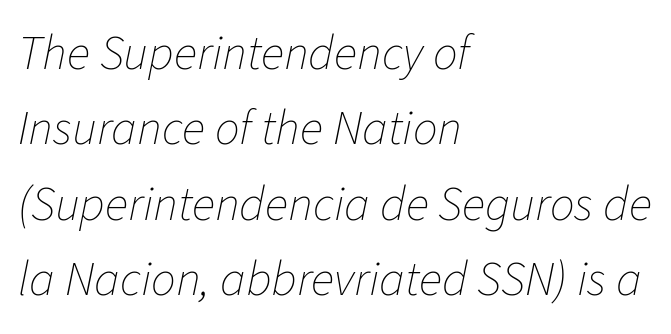
The characters are drawn with everyday or finer stroke widths. A normal amount of white space separates one row of letters from the next. The specimen reads as italic at a glance. The compositor pushed each line to the left boundary.
